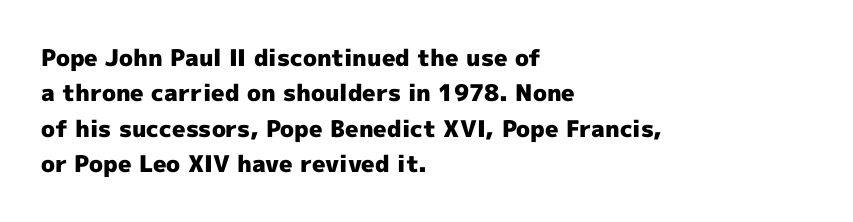
{"italic": "no", "bold": "yes", "underline": "no", "align": "left", "line_spacing": "normal", "line_spacing_ratio": 1.54, "letter_spacing": "normal", "letter_spacing_em": 0.0, "glyph_px": 23}
